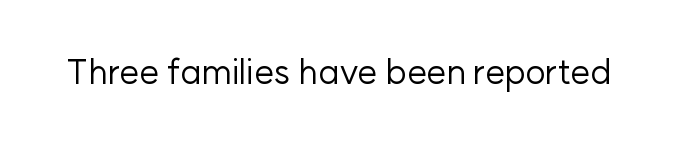
Q: Is the text bold? A: No.
Q: Is the text italic (slanted)? A: No, it is upright.
Q: Is the typeface a serif or a sans-serif typeface? A: Sans-serif.
Q: Is the text underlined? A: No.
Q: Is the spacing between letters normal or unusually wide? A: Normal.
Q: Width (condensed, normal, or wide)? A: Normal.
Q: Stroke contrast? A: Low.
Q: x-height? A: Medium.
Q: Monospaced? A: No.
